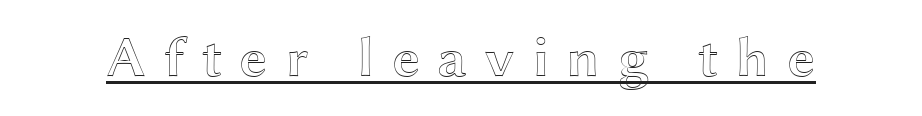
The image shows 57 px wide type, upright; set unusually wide letter spacing (+0.3 em), underlined; a medium x-height.
